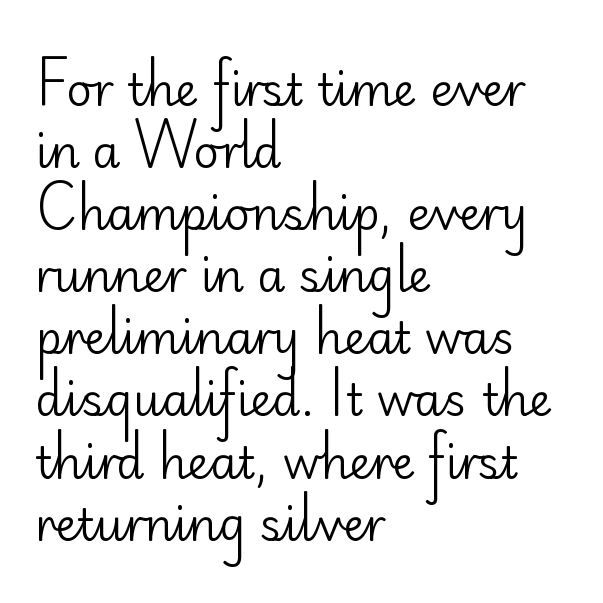
The image shows 45 px regular-weight sans-serif type, upright; set left-aligned, normal line spacing (1.38x), normal letter spacing, not underlined; low stroke contrast and a small x-height.
